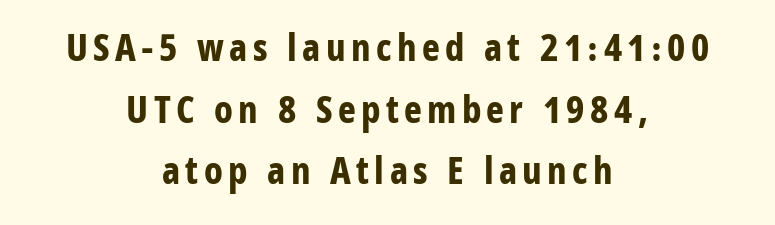
Q: Is the text bold? A: Yes.
Q: Is the text italic (slanted)? A: No, it is upright.
Q: Is the typeface a serif or a sans-serif typeface? A: Sans-serif.
Q: Is the text underlined? A: No.
Q: How is the paragraph aligned? A: Centered.
Q: Is the spacing between lines tight, normal or loose? A: Normal.
Q: Width (condensed, normal, or wide)? A: Condensed.
Q: Stroke contrast? A: Low.
Q: x-height? A: Large.
Q: Monospaced? A: No.
